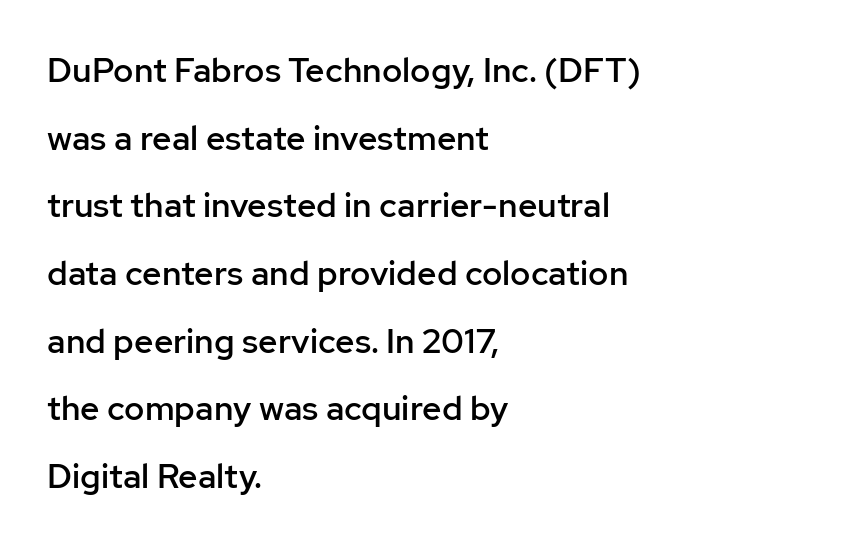
{"serif": "no", "italic": "no", "bold": "semi", "weight": "semibold", "width": "normal", "stroke_contrast": "low", "x_height": "medium", "monospaced": "no", "underline": "no", "align": "left", "line_spacing": "loose", "line_spacing_ratio": 1.99, "letter_spacing": "normal", "letter_spacing_em": 0.0, "glyph_px": 34}
